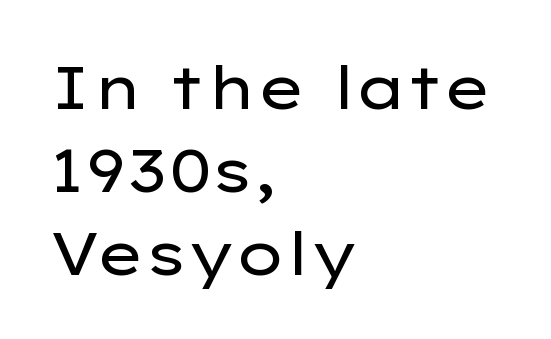
The image shows 60 px regular-weight, wide sans-serif type, upright; set left-aligned, normal line spacing (1.38x), normal letter spacing, not underlined; low stroke contrast and a medium x-height.
